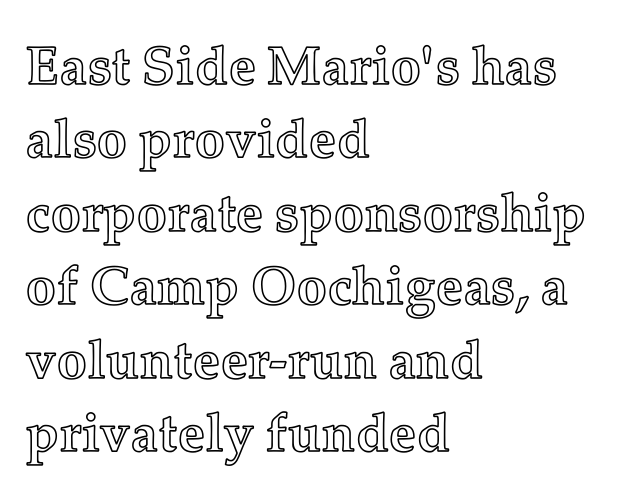
The image shows 54 px text type, upright; set left-aligned, normal line spacing (1.36x), normal letter spacing, not underlined; a medium x-height.
